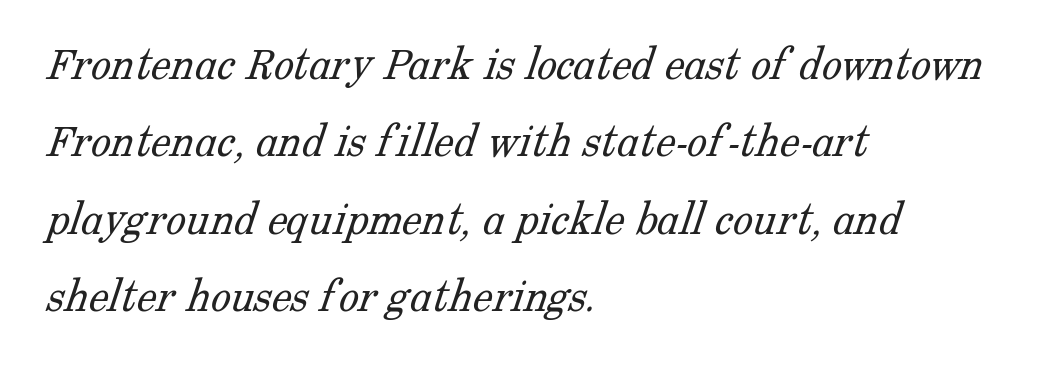
Q: Is the text bold? A: No.
Q: Is the typeface a serif or a sans-serif typeface? A: Serif.
Q: Is the text underlined? A: No.
Q: How is the paragraph aligned? A: Left-aligned.
Q: Is the spacing between letters normal or unusually wide? A: Normal.
Q: Is the spacing between lines tight, normal or loose? A: Normal.
Q: Width (condensed, normal, or wide)? A: Normal.
Q: Stroke contrast? A: Low.
Q: x-height? A: Medium.
Q: Monospaced? A: No.
